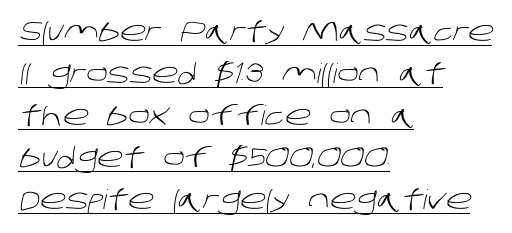
The image shows 27 px text type; set left-aligned, normal line spacing (1.56x), normal letter spacing, underlined.
